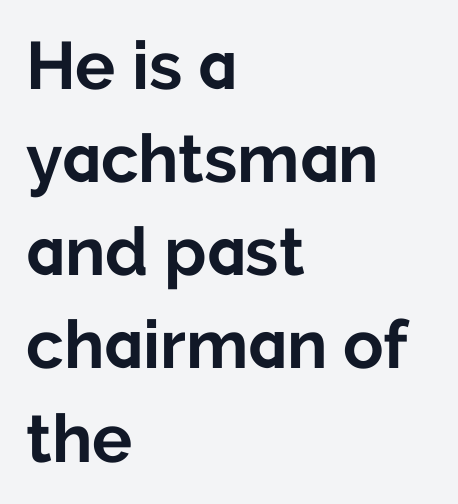
Q: Is the text bold? A: Yes.
Q: Is the text italic (slanted)? A: No, it is upright.
Q: Is the typeface a serif or a sans-serif typeface? A: Sans-serif.
Q: Is the text underlined? A: No.
Q: How is the paragraph aligned? A: Left-aligned.
Q: Is the spacing between letters normal or unusually wide? A: Normal.
Q: Is the spacing between lines tight, normal or loose? A: Normal.
Q: Width (condensed, normal, or wide)? A: Normal.
Q: Stroke contrast? A: Low.
Q: x-height? A: Medium.
Q: Monospaced? A: No.
